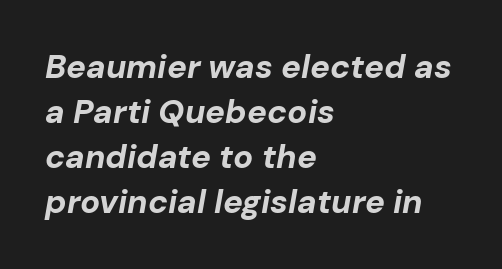
Q: Is the text bold? A: Yes.
Q: Is the text italic (slanted)? A: Yes, it leans right by about 10 degrees.
Q: Is the text underlined? A: No.
Q: How is the paragraph aligned? A: Left-aligned.
Q: Is the spacing between letters normal or unusually wide? A: Normal.
Q: Is the spacing between lines tight, normal or loose? A: Normal.
Q: Width (condensed, normal, or wide)? A: Normal.
Q: Stroke contrast? A: Low.
Q: x-height? A: Medium.
Q: Monospaced? A: No.
